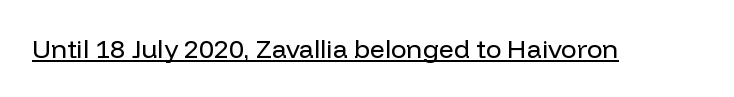
Short note: letters normally spaced. Is this a heavy cut? Hardly; it is regular or lighter. This sample uses an upright cut, with every glyph sitting square on the baseline. Is there an underline? Yes — a line sits under the letters.
